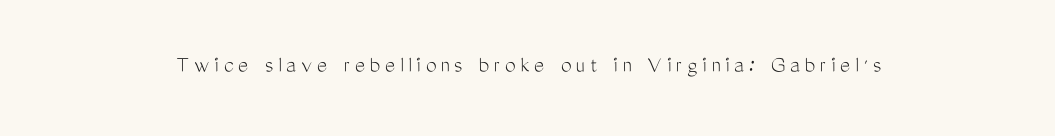
The image shows 24 px text type, upright; set centered, unusually wide letter spacing (+0.2 em), not underlined.
